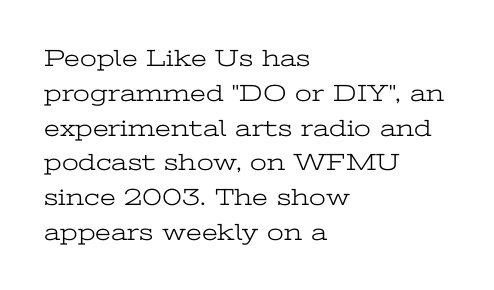
{"italic": "no", "bold": "no", "underline": "no", "align": "left", "line_spacing": "normal", "line_spacing_ratio": 1.45, "letter_spacing": "normal", "letter_spacing_em": 0.0, "glyph_px": 24}
